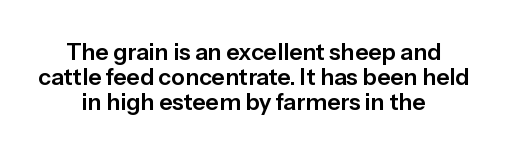
The paragraph has two soft edges and a firm central axis. Glyph-to-glyph distance matches everyday printed text. The lines are packed closely together with very little leading. Nobody drew a line under any word here. Every stem runs plumb, perpendicular to the baseline.
